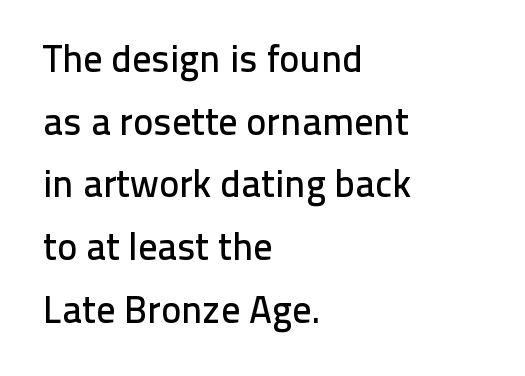
The image shows 38 px sans-serif type, upright; set left-aligned, normal line spacing (1.65x), normal letter spacing, not underlined; low stroke contrast and a medium x-height.
